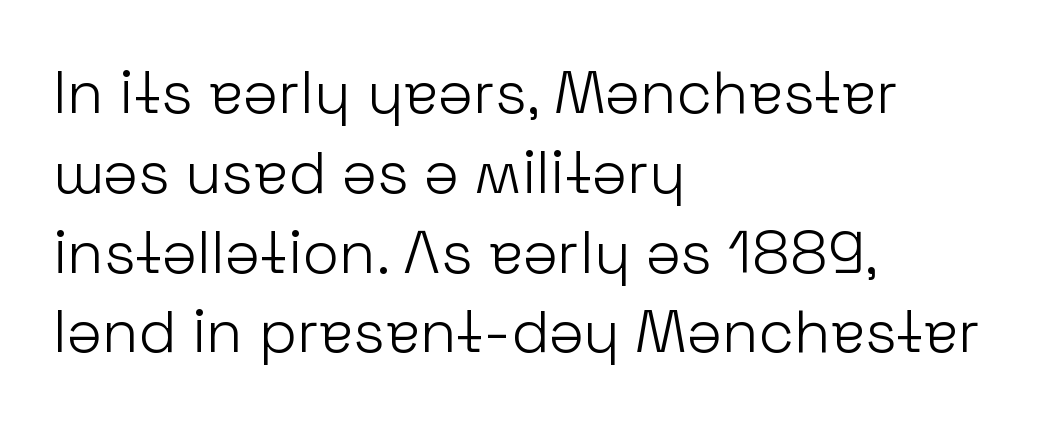
{"serif": "no", "italic": "no", "bold": "no", "weight": "light", "width": "normal", "stroke_contrast": "low", "x_height": "medium", "monospaced": "no", "underline": "no", "align": "left", "line_spacing": "normal", "line_spacing_ratio": 1.33, "letter_spacing": "normal", "letter_spacing_em": 0.0, "glyph_px": 60}
